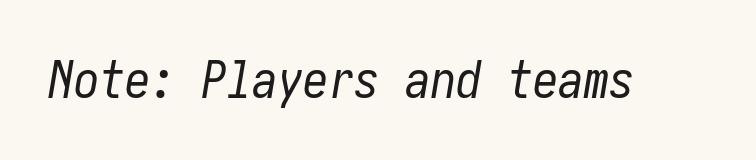
{"italic": "yes", "lean": "right", "slant_degrees": 10, "bold": "no", "weight": "regular", "width": "condensed", "stroke_contrast": "low", "x_height": "medium", "underline": "no", "letter_spacing": "normal", "letter_spacing_em": 0.0, "glyph_px": 51}
